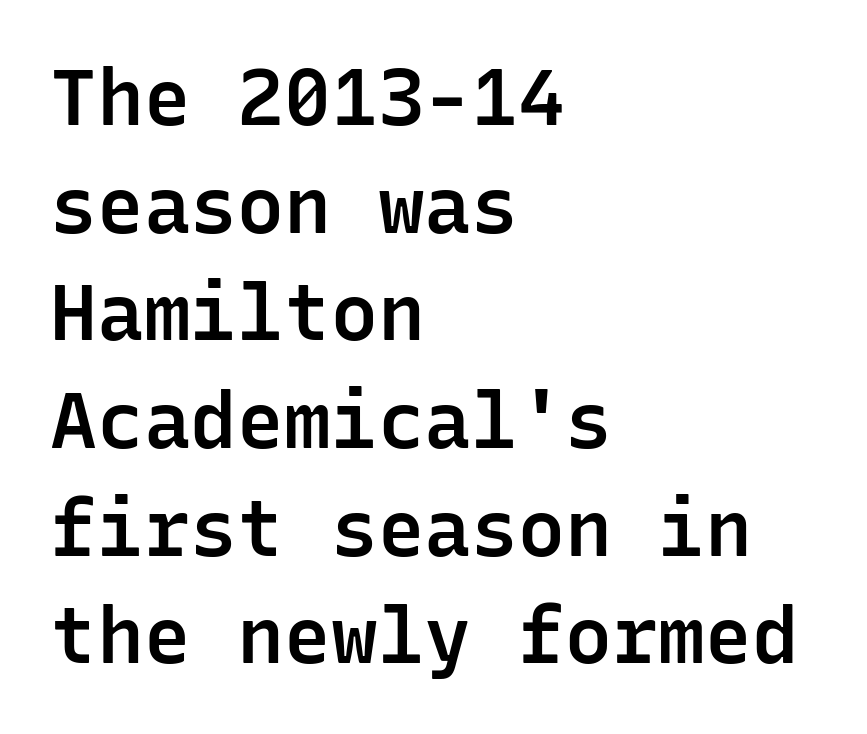
Q: Is the text bold? A: Semi-bold.
Q: Is the text italic (slanted)? A: No, it is upright.
Q: Is the typeface a serif or a sans-serif typeface? A: Sans-serif.
Q: Is the text underlined? A: No.
Q: How is the paragraph aligned? A: Left-aligned.
Q: Is the spacing between letters normal or unusually wide? A: Normal.
Q: Is the spacing between lines tight, normal or loose? A: Normal.
Q: Width (condensed, normal, or wide)? A: Normal.
Q: Stroke contrast? A: Low.
Q: x-height? A: Medium.
Q: Monospaced? A: Yes.
